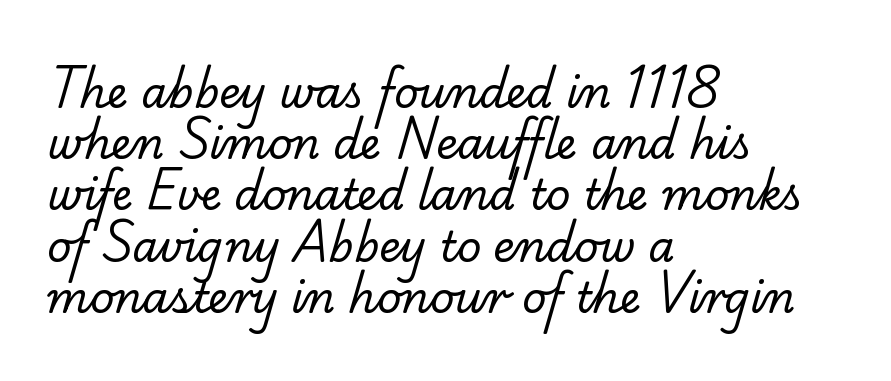
{"bold": "no", "weight": "regular", "width": "normal", "stroke_contrast": "low", "x_height": "small", "monospaced": "no", "underline": "no", "align": "left", "line_spacing_ratio": 1.22, "letter_spacing": "normal", "letter_spacing_em": 0.0, "glyph_px": 42}
